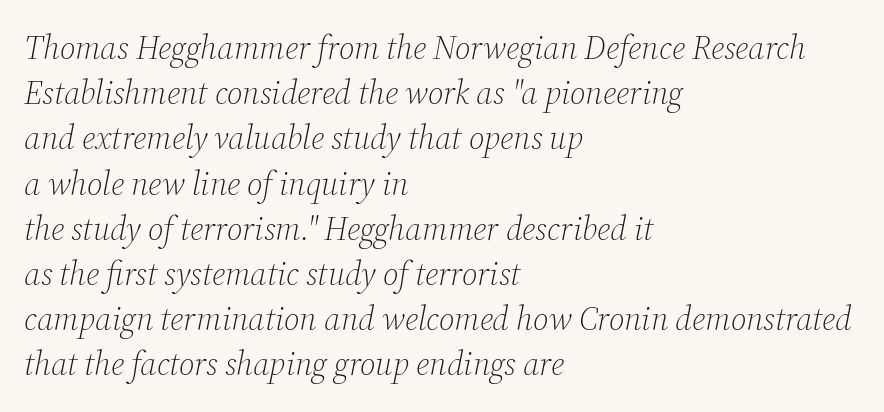
Weight: regular or lighter. Unmarked baselines from the first word to the last. Does the copy run flush right? No — it runs flush left. The rendering uses natural spacing where letterforms have individual widths.
